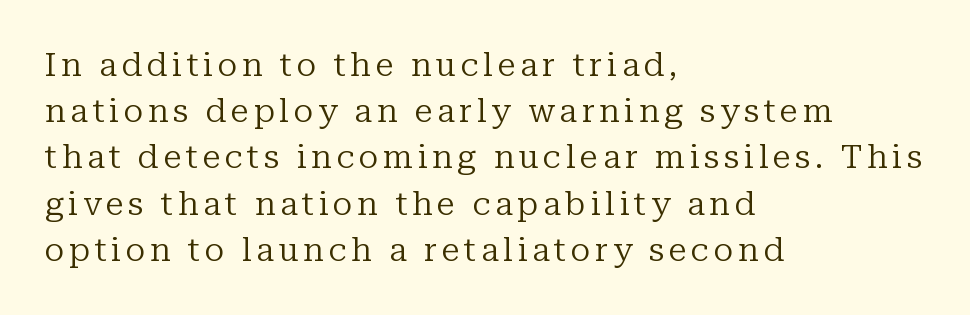
The typesetter chose a ragged-right arrangement here. On a weight scale, this lands at 450 or below. Style check: upright. A typesetter would call this proportional, since set widths differ per character.
